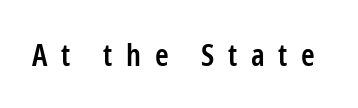
Note the varied advance widths — an 'i' is clearly narrower than an 'm'. Display-style spreading of the glyphs; the letterfit is very open. Does the lettering tilt? It doesn't — this is upright. How heavy is the stroke? Medium-heavy — a semibold, shy of bold. Regarding serifs, this sample does without them.
